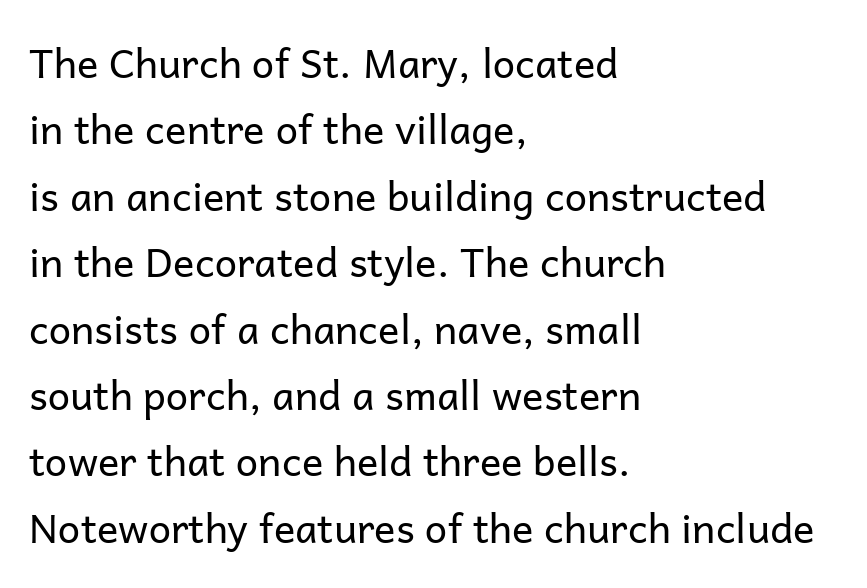
Descenders are the only things crossing below the line. Casual observation: everything's shoved over to the left. If you drew a line through each stem, it would be perfectly vertical. Students, observe: this is what conventionally led text looks like. You can tell from the bare stems that sans-serif type was used. Here the glyphs are tracked normally, forming tight word shapes.
